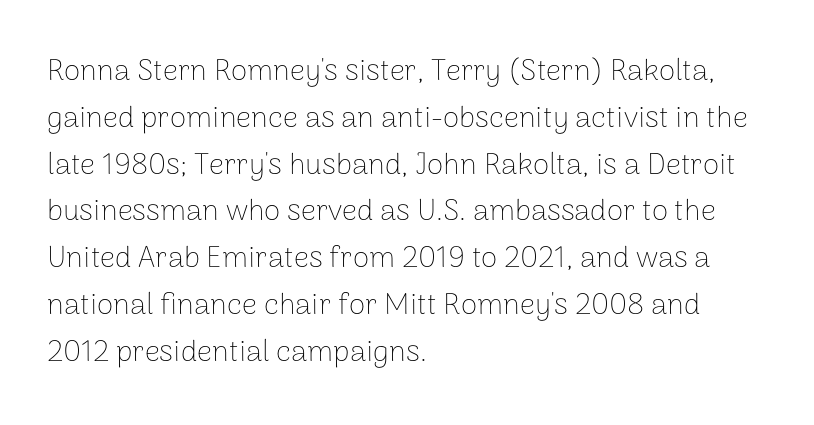
Q: Is the text bold? A: No.
Q: Is the text italic (slanted)? A: No, it is upright.
Q: Is the typeface a serif or a sans-serif typeface? A: Sans-serif.
Q: Is the text underlined? A: No.
Q: How is the paragraph aligned? A: Left-aligned.
Q: Is the spacing between letters normal or unusually wide? A: Normal.
Q: Is the spacing between lines tight, normal or loose? A: Normal.
Q: Width (condensed, normal, or wide)? A: Normal.
Q: Stroke contrast? A: Low.
Q: x-height? A: Medium.
Q: Monospaced? A: No.
